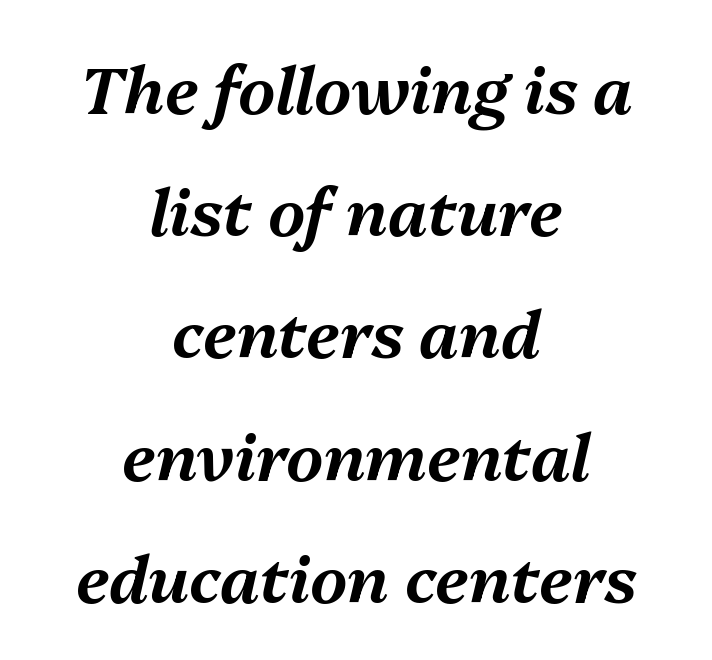
Q: Is the text italic (slanted)? A: Yes, it leans right by about 13 degrees.
Q: Is the text underlined? A: No.
Q: How is the paragraph aligned? A: Centered.
Q: Is the spacing between letters normal or unusually wide? A: Normal.
Q: Width (condensed, normal, or wide)? A: Normal.
Q: Stroke contrast? A: Medium.
Q: x-height? A: Medium.
Q: Monospaced? A: No.
